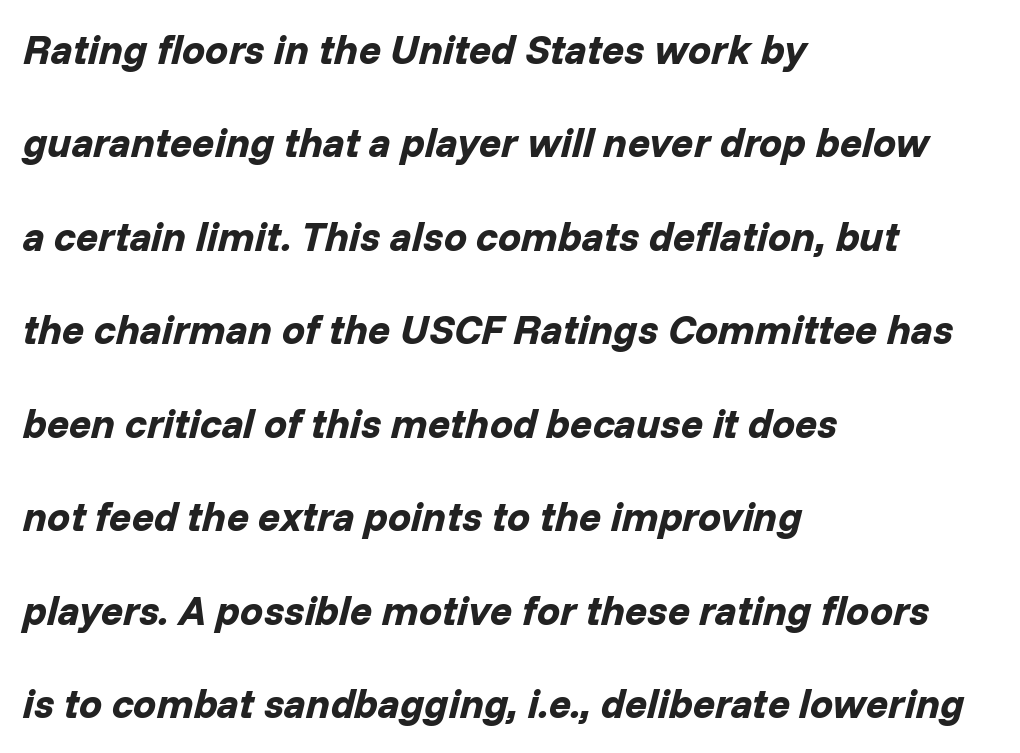
Anything drawn beneath the words? Only blank space. Proportional: the letters do not fall into vertical columns. This sample uses plain, unmodified letter spacing. Airy leading. The setting favours the left margin, as ordinary paragraphs usually do. Is the type bold? Yes — the strokes are clearly thick and heavy.
